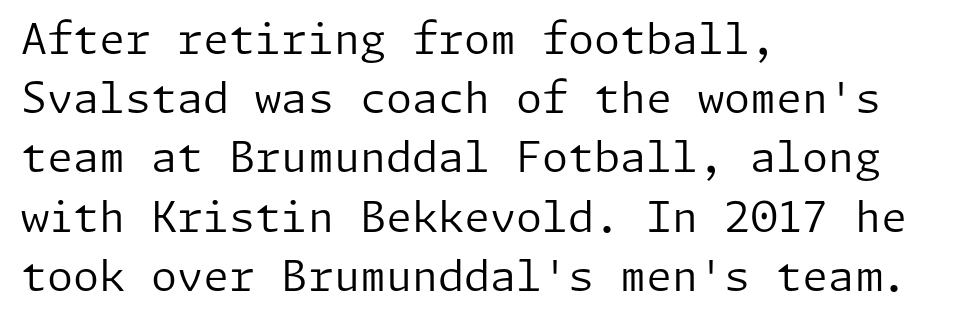
The image shows 42 px regular-weight sans-serif type, upright; set left-aligned, normal line spacing (1.41x), normal letter spacing, not underlined; low stroke contrast and a medium x-height.
